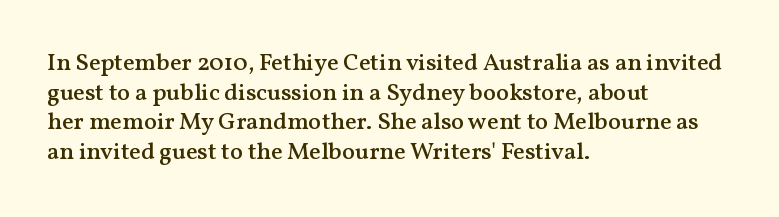
The image shows 24 px text type, upright; set left-aligned, line spacing 1.23x, normal letter spacing, not underlined.
